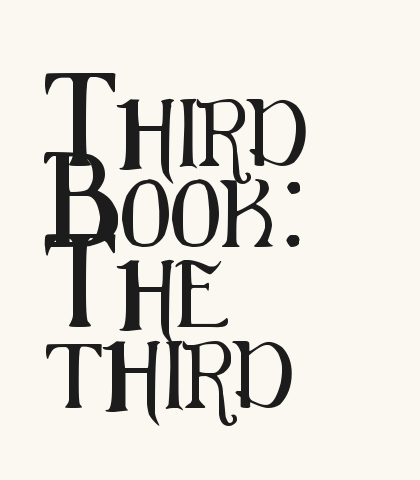
The gap between lines stays unmarked. Is this a fixed-width face? No — the glyphs have proportional, varying widths. The type sits square on the baseline with zero lean. The paragraph has a hard left edge and a soft right edge. Letter spacing: default.
